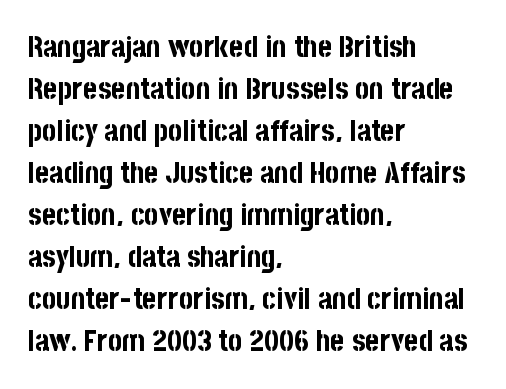
Q: Is the text bold? A: Yes.
Q: Is the text italic (slanted)? A: No, it is upright.
Q: Is the typeface a serif or a sans-serif typeface? A: Sans-serif.
Q: Is the text underlined? A: No.
Q: How is the paragraph aligned? A: Left-aligned.
Q: Is the spacing between letters normal or unusually wide? A: Normal.
Q: Is the spacing between lines tight, normal or loose? A: Normal.
Q: Width (condensed, normal, or wide)? A: Condensed.
Q: Stroke contrast? A: Low.
Q: x-height? A: Large.
Q: Monospaced? A: No.
